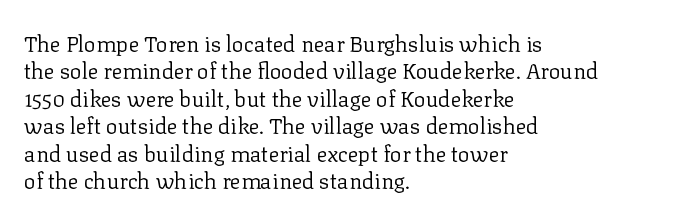
{"italic": "no", "bold": "no", "underline": "no", "align": "left", "line_spacing": "normal", "line_spacing_ratio": 1.25, "letter_spacing": "normal", "letter_spacing_em": 0.0, "glyph_px": 22}
